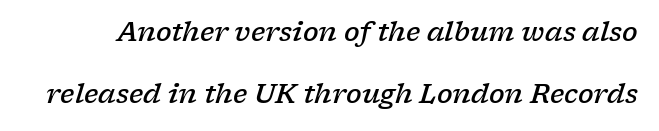
{"italic": "yes", "lean": "right", "slant_degrees": 17, "bold": "semi", "underline": "no", "line_spacing": "loose", "line_spacing_ratio": 2.37, "letter_spacing": "normal", "letter_spacing_em": 0.0, "glyph_px": 26}
